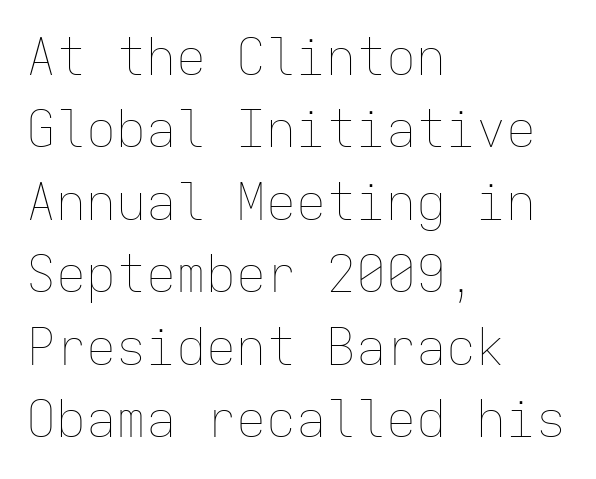
Q: Is the text bold? A: No.
Q: Is the text italic (slanted)? A: No, it is upright.
Q: Is the text underlined? A: No.
Q: How is the paragraph aligned? A: Left-aligned.
Q: Is the spacing between letters normal or unusually wide? A: Normal.
Q: Is the spacing between lines tight, normal or loose? A: Normal.
Q: Width (condensed, normal, or wide)? A: Normal.
Q: Stroke contrast? A: Low.
Q: x-height? A: Medium.
Q: Monospaced? A: Yes.
